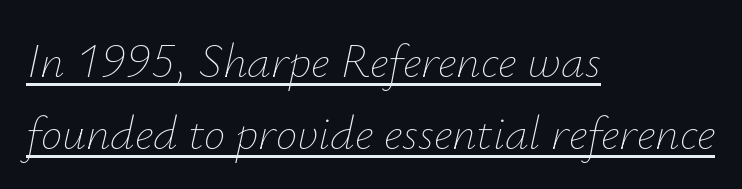
The image shows 48 px thin type, italic (leaning right); set left-aligned, normal line spacing (1.5x), normal letter spacing, underlined; low stroke contrast and a small x-height.
